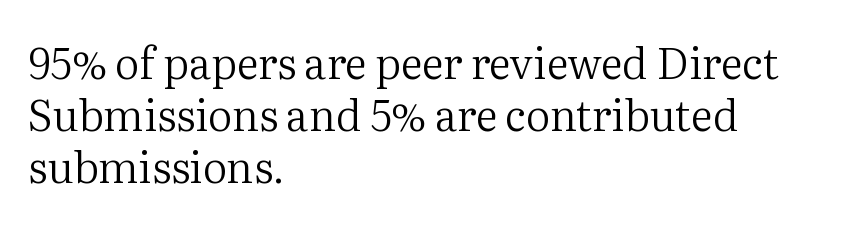
Q: Is the text bold? A: No.
Q: Is the text italic (slanted)? A: No, it is upright.
Q: Is the typeface a serif or a sans-serif typeface? A: Serif.
Q: Is the text underlined? A: No.
Q: How is the paragraph aligned? A: Left-aligned.
Q: Is the spacing between letters normal or unusually wide? A: Normal.
Q: Width (condensed, normal, or wide)? A: Normal.
Q: Stroke contrast? A: Medium.
Q: x-height? A: Medium.
Q: Monospaced? A: No.
